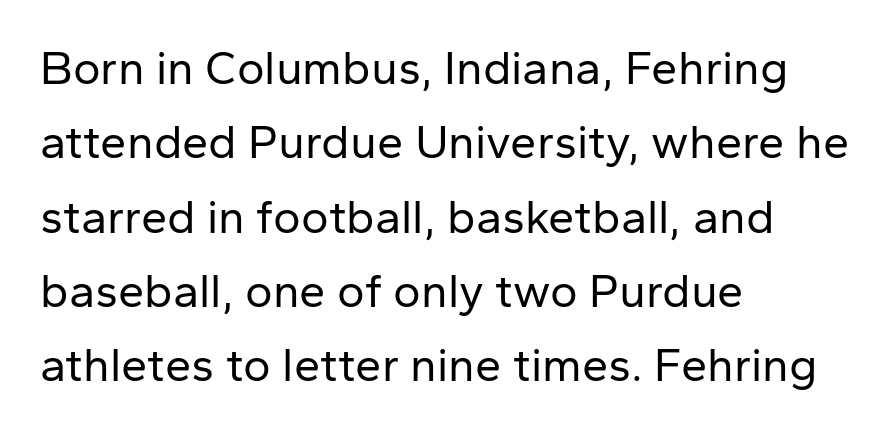
The letters sit at their default tracking, neither squeezed nor spread. The type sits square on the baseline with zero lean. Stems here are at most as thick as an everyday book face. A typesetter would label this face a sans.
